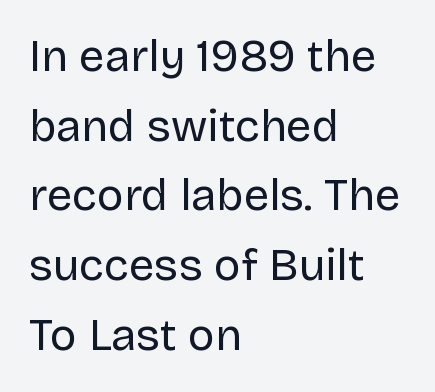
Q: Is the text bold? A: No.
Q: Is the text italic (slanted)? A: No, it is upright.
Q: Is the typeface a serif or a sans-serif typeface? A: Sans-serif.
Q: Is the text underlined? A: No.
Q: How is the paragraph aligned? A: Left-aligned.
Q: Is the spacing between letters normal or unusually wide? A: Normal.
Q: Is the spacing between lines tight, normal or loose? A: Normal.
Q: Width (condensed, normal, or wide)? A: Normal.
Q: Stroke contrast? A: Low.
Q: x-height? A: Large.
Q: Monospaced? A: No.
